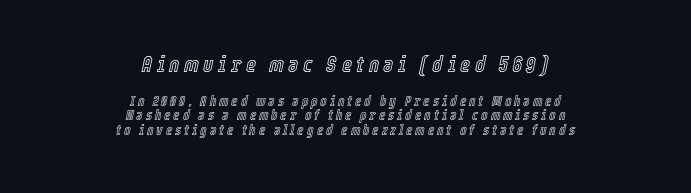
{"italic": "yes", "lean": "right", "slant_degrees": 12, "underline": "no", "align": "center", "line_spacing": "tight", "line_spacing_ratio": 1.02, "letter_spacing": "wide", "letter_spacing_em": 0.2, "larger_block": "first", "size_ratio": 1.57, "glyph_px": 22}
